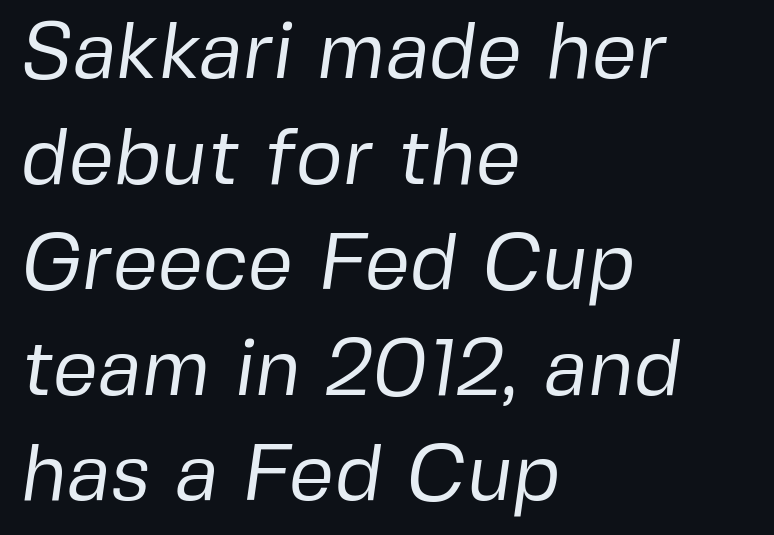
The specimen omits any rule beneath the text block's lines. These lines sit exactly where default settings would place them. Here the glyphs are tracked normally, forming tight word shapes. The font is comparable to plain body text, perhaps lighter. This sample is left-justified, so line endings fall wherever the words run out.
